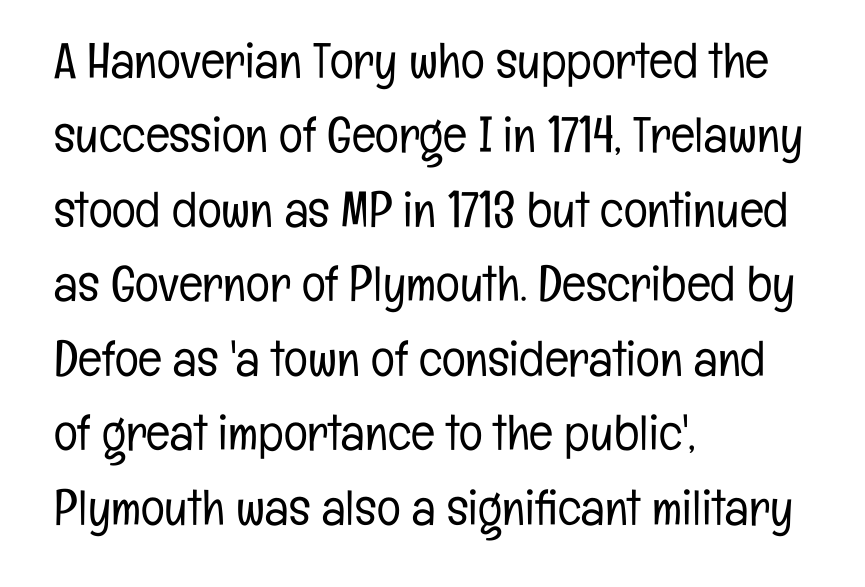
The image shows 50 px light, condensed sans-serif type, upright; set left-aligned, normal line spacing (1.49x), normal letter spacing, not underlined; low stroke contrast and a medium x-height.
